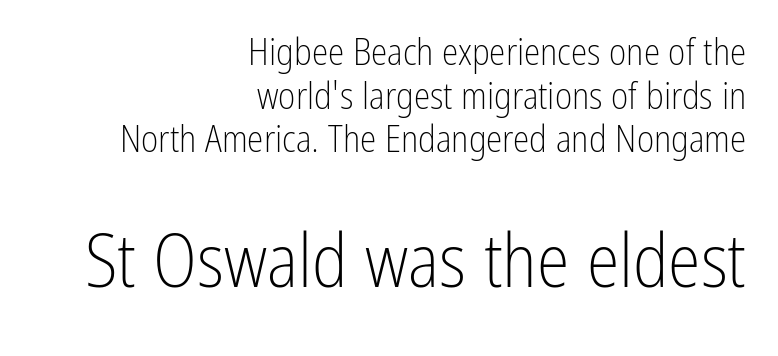
The image shows 74 px light, condensed sans-serif type, upright; set right-aligned, line spacing 1.18x, normal letter spacing, not underlined; the second (bottom) block is 2.0x larger; low stroke contrast and a medium x-height.
